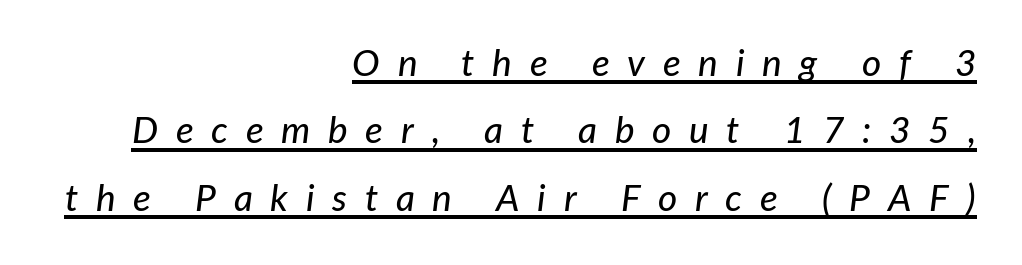
{"italic": "yes", "lean": "right", "slant_degrees": 7, "width": "normal", "stroke_contrast": "low", "x_height": "medium", "monospaced": "no", "underline": "yes", "align": "right", "line_spacing_ratio": 1.82, "letter_spacing": "wide", "letter_spacing_em": 0.48, "glyph_px": 37}
